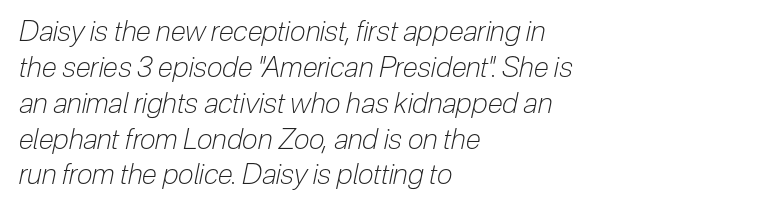
{"italic": "yes", "lean": "right", "slant_degrees": 12, "bold": "no", "weight": "light", "width": "condensed", "stroke_contrast": "low", "x_height": "medium", "monospaced": "no", "underline": "no", "align": "left", "line_spacing": "normal", "line_spacing_ratio": 1.28, "letter_spacing": "normal", "letter_spacing_em": 0.0, "glyph_px": 28}
